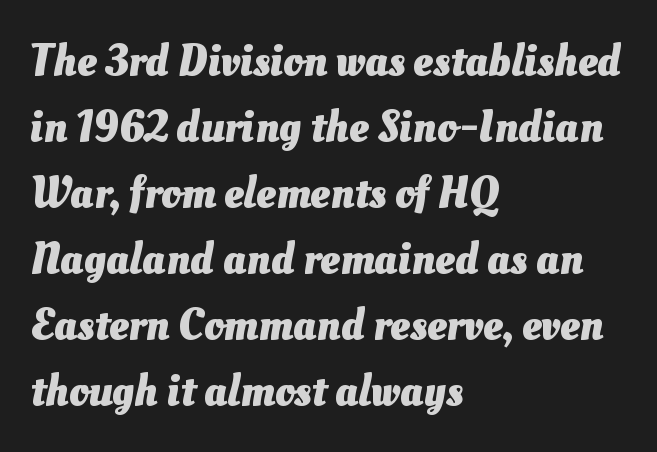
Q: Is the text bold? A: Yes.
Q: Is the text underlined? A: No.
Q: How is the paragraph aligned? A: Left-aligned.
Q: Is the spacing between letters normal or unusually wide? A: Normal.
Q: Is the spacing between lines tight, normal or loose? A: Normal.
Q: Width (condensed, normal, or wide)? A: Normal.
Q: Stroke contrast? A: Medium.
Q: x-height? A: Small.
Q: Monospaced? A: No.
